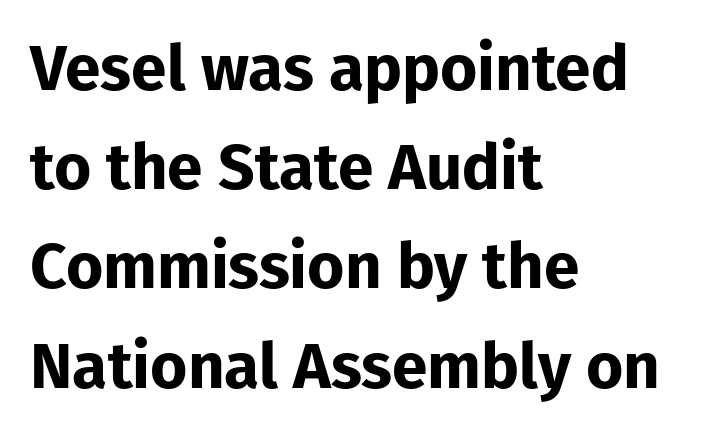
The image shows 64 px bold sans-serif type, upright; set left-aligned, normal line spacing (1.55x), normal letter spacing, not underlined; low stroke contrast and a medium x-height.
